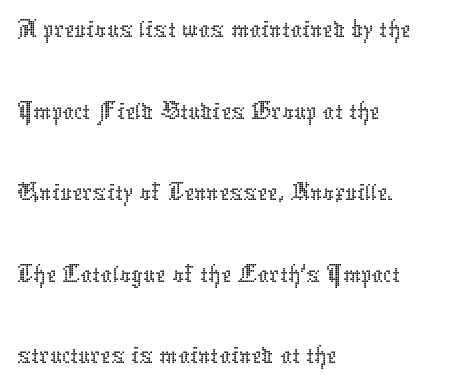
The image shows 57 px thin type, upright; set left-aligned, normal line spacing (1.43x), normal letter spacing, not underlined; low stroke contrast and a medium x-height.
